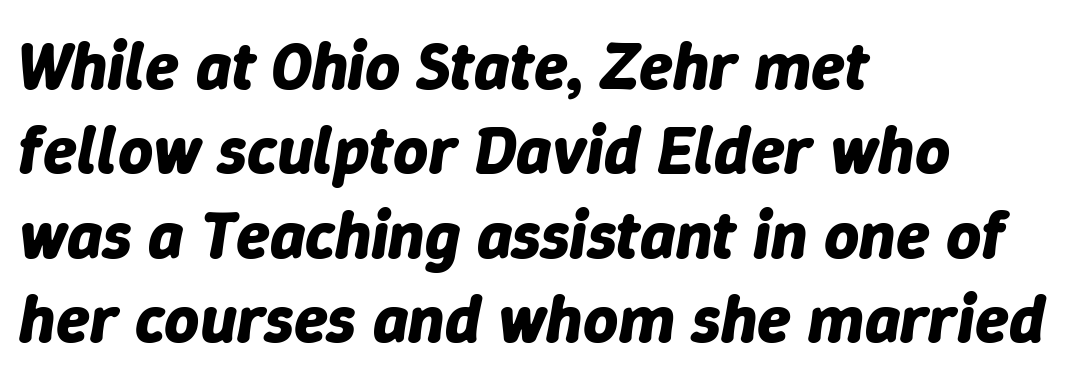
The tracking reads as untouched default to a designer's eye. Alignment: flush left. Is this a fixed-width face? No — the glyphs have proportional, varying widths. Just letters on the line, the space beneath them empty. Would a proofreader flag this as italicized? Yes.
